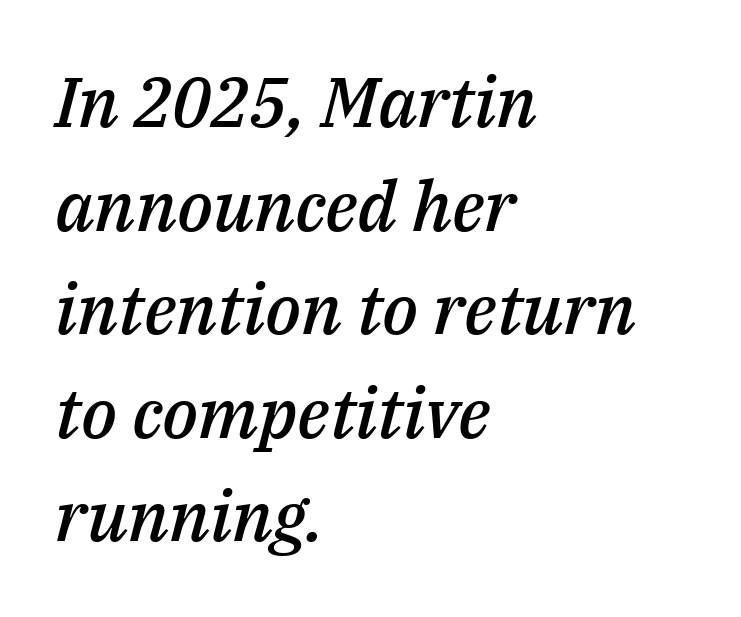
{"italic": "yes", "lean": "right", "slant_degrees": 14, "bold": "semi", "weight": "semibold", "width": "normal", "stroke_contrast": "medium", "x_height": "medium", "monospaced": "no", "underline": "no", "align": "left", "line_spacing": "normal", "line_spacing_ratio": 1.48, "letter_spacing": "normal", "letter_spacing_em": 0.0, "glyph_px": 70}
